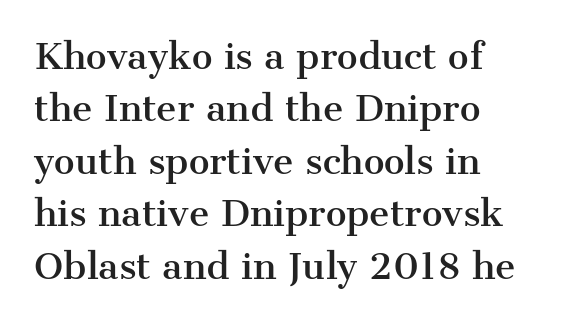
If you measured baseline to baseline, you'd find a middling distance. Character widths vary here, with narrow letters taking less room than wide ones. The passage shown is not underscored anywhere. The paragraph shown leans on its left margin.
